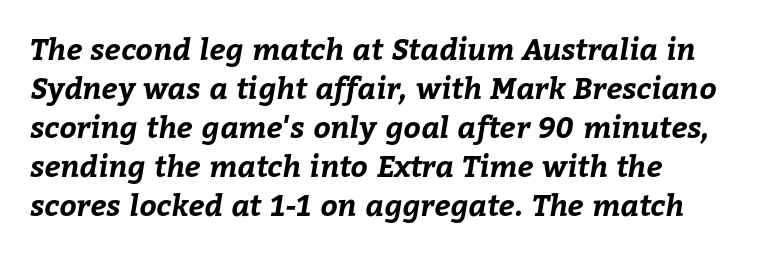
Q: Is the text bold? A: Yes.
Q: Is the text underlined? A: No.
Q: How is the paragraph aligned? A: Left-aligned.
Q: Is the spacing between letters normal or unusually wide? A: Normal.
Q: Is the spacing between lines tight, normal or loose? A: Normal.
Q: Width (condensed, normal, or wide)? A: Normal.
Q: Stroke contrast? A: Low.
Q: x-height? A: Medium.
Q: Monospaced? A: No.
